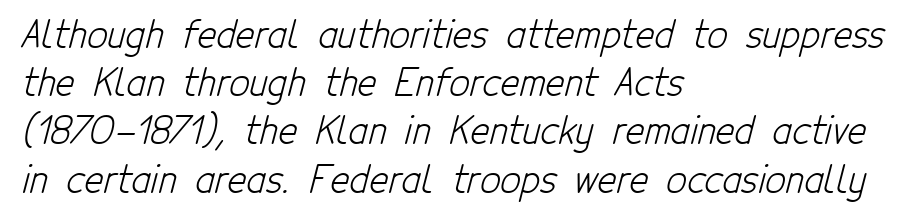
Q: Is the text bold? A: No.
Q: Is the typeface a serif or a sans-serif typeface? A: Sans-serif.
Q: Is the text underlined? A: No.
Q: How is the paragraph aligned? A: Left-aligned.
Q: Is the spacing between letters normal or unusually wide? A: Normal.
Q: Is the spacing between lines tight, normal or loose? A: Normal.
Q: Width (condensed, normal, or wide)? A: Condensed.
Q: Stroke contrast? A: Low.
Q: x-height? A: Medium.
Q: Monospaced? A: No.
